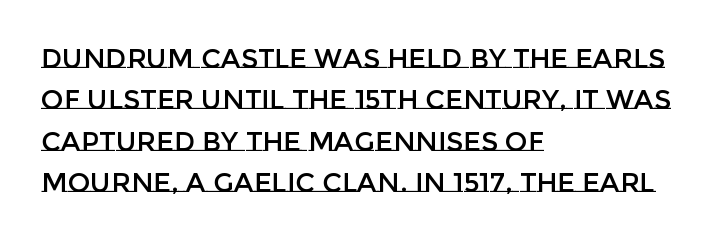
Successive baselines arrive at the customary interval. Short and long lines alike share a common starting point at left. Italic: no, the glyphs are upright roman. Short note: letters normally spaced. Quick note: underline off.
